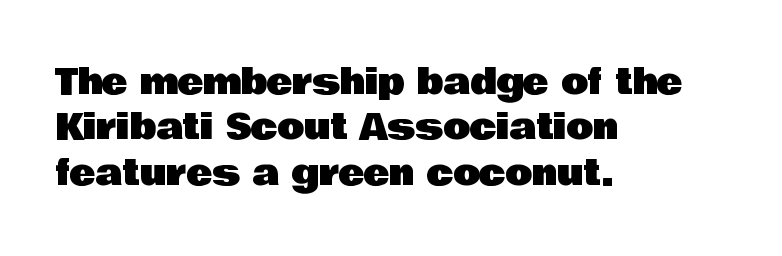
The image shows 35 px sans-serif type, upright; set left-aligned, normal line spacing (1.3x), normal letter spacing, not underlined; low stroke contrast and a large x-height.
